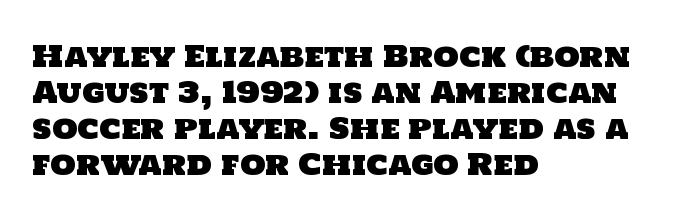
Q: Is the typeface a serif or a sans-serif typeface? A: Sans-serif.
Q: Is the text underlined? A: No.
Q: How is the paragraph aligned? A: Left-aligned.
Q: Is the spacing between letters normal or unusually wide? A: Normal.
Q: Width (condensed, normal, or wide)? A: Normal.
Q: Stroke contrast? A: Low.
Q: x-height? A: Large.
Q: Monospaced? A: No.
